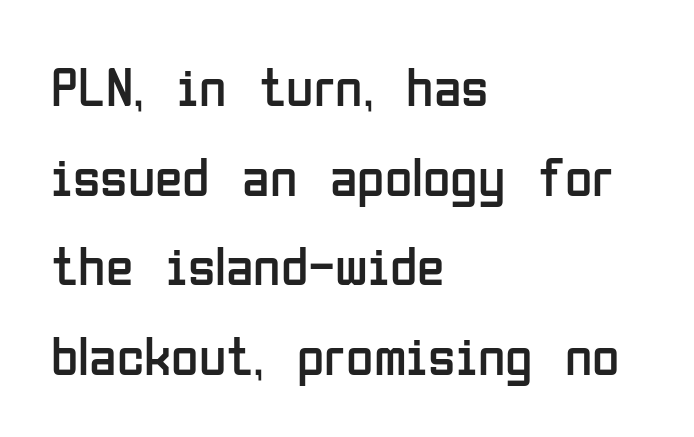
Q: Is the text bold? A: No.
Q: Is the text italic (slanted)? A: No, it is upright.
Q: Is the typeface a serif or a sans-serif typeface? A: Sans-serif.
Q: Is the text underlined? A: No.
Q: How is the paragraph aligned? A: Left-aligned.
Q: Is the spacing between letters normal or unusually wide? A: Normal.
Q: Is the spacing between lines tight, normal or loose? A: Normal.
Q: Width (condensed, normal, or wide)? A: Condensed.
Q: Stroke contrast? A: Low.
Q: x-height? A: Medium.
Q: Monospaced? A: No.
